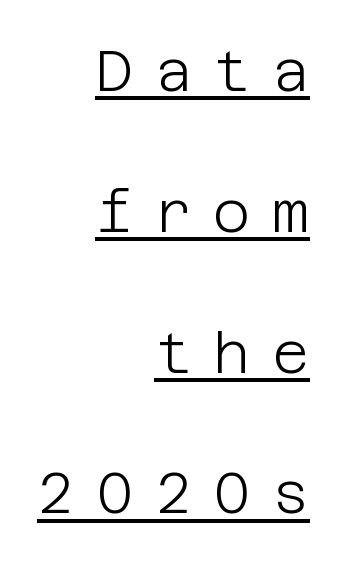
The image shows 57 px light sans-serif type, upright; set right-aligned, loose line spacing (2.47x), unusually wide letter spacing (+0.38 em), underlined; low stroke contrast and a large x-height.
